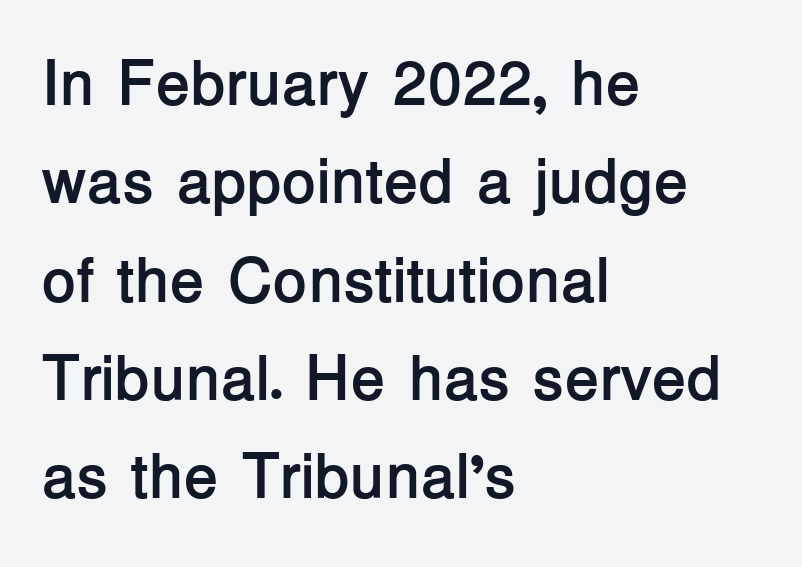
The image shows 63 px semibold sans-serif type, upright; set left-aligned, normal line spacing (1.56x), normal letter spacing, not underlined; low stroke contrast and a medium x-height.
